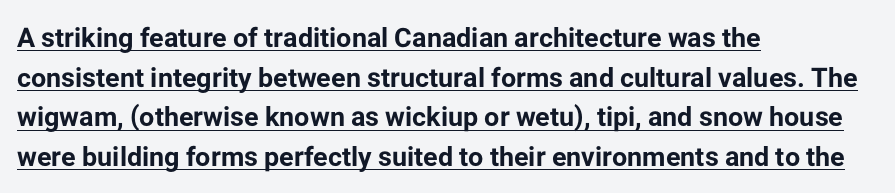
Leftover space on each line is placed entirely after the last word. Ordinary non-slanted type is in use. Each new line begins a customary step beneath the previous one. A continuous stroke trails under the words, as in a hyperlink. Students, this is bold: see how much ink each stroke carries. How are the letters spaced? Ordinarily, with no added tracking.
